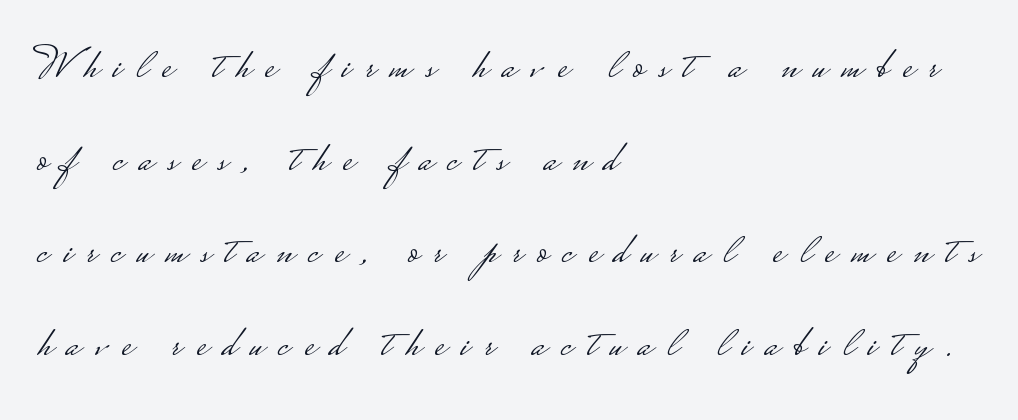
The image shows 45 px light, wide sans-serif type; set left-aligned, loose line spacing (2.06x), unusually wide letter spacing (+0.33 em), not underlined; low stroke contrast.
